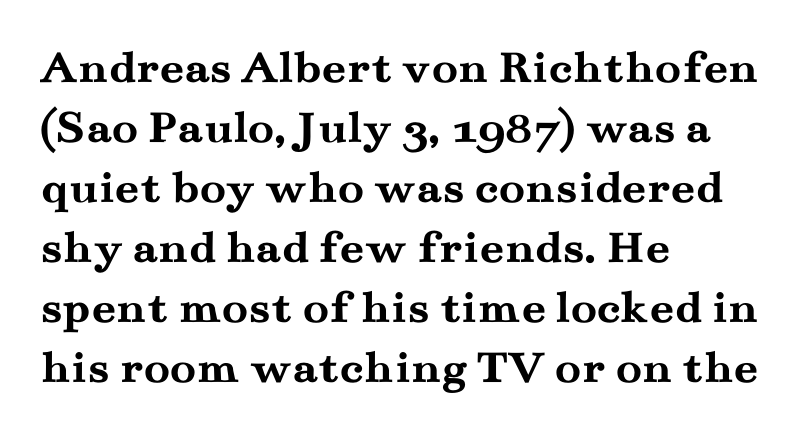
The image shows 48 px semibold, wide serif type, upright; set left-aligned, normal line spacing (1.25x), normal letter spacing, not underlined; medium stroke contrast and a small x-height.
